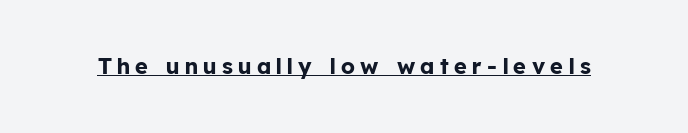
Is there any slant? The stems are plumb. These words are printed bold, with thick strokes throughout. In terms of letterspacing, this is a distinctly airy, spread setting. Decoration check: the copy is underlined.
